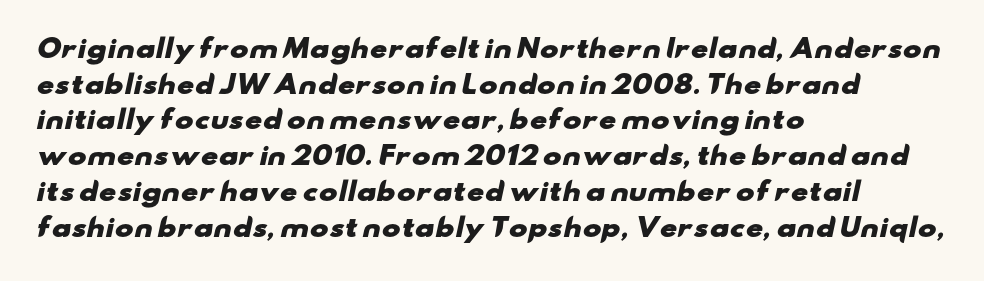
The image shows 25 px bold type; set left-aligned, normal line spacing (1.43x), normal letter spacing, not underlined.
